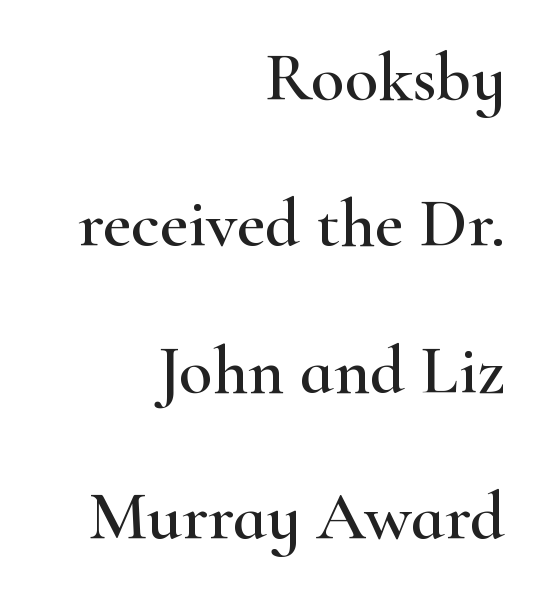
{"serif": "yes", "italic": "no", "width": "wide", "stroke_contrast": "high", "x_height": "small", "monospaced": "no", "underline": "no", "align": "right", "line_spacing": "loose", "line_spacing_ratio": 2.12, "letter_spacing": "normal", "letter_spacing_em": 0.0, "glyph_px": 69}
